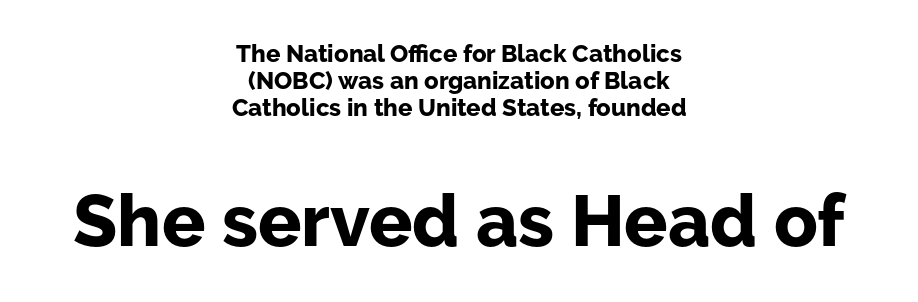
{"serif": "no", "italic": "no", "bold": "yes", "weight": "bold", "width": "normal", "stroke_contrast": "low", "x_height": "medium", "monospaced": "no", "underline": "no", "align": "center", "line_spacing": "tight", "line_spacing_ratio": 1.13, "letter_spacing": "normal", "letter_spacing_em": 0.0, "larger_block": "second", "size_ratio": 3.0, "glyph_px": 72}
